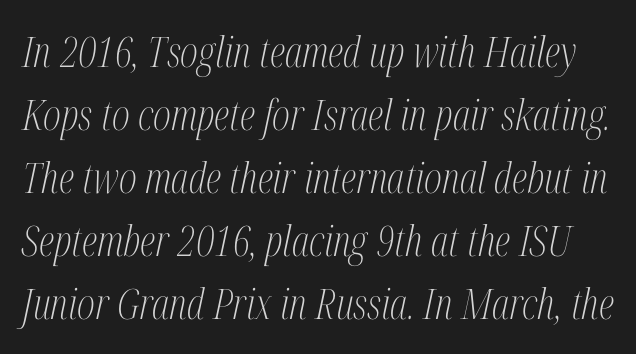
Honestly, the row spacing looks completely unremarkable. Small tapered or slab feet sit at the stroke ends, so this counts as serif. The gaps between neighbouring characters are ordinary and unremarkable. Unbolded letterforms with no extra heft. Note the varied advance widths — an 'i' is clearly narrower than an 'm'. The text carries the slant typical of an italic or oblique font.
